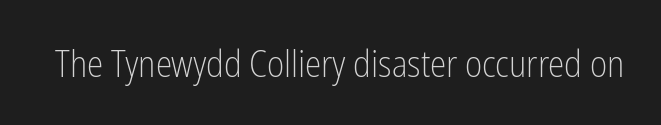
{"serif": "no", "italic": "no", "bold": "no", "weight": "light", "width": "condensed", "stroke_contrast": "low", "x_height": "medium", "monospaced": "no", "underline": "no", "letter_spacing": "normal", "letter_spacing_em": 0.0, "glyph_px": 37}
